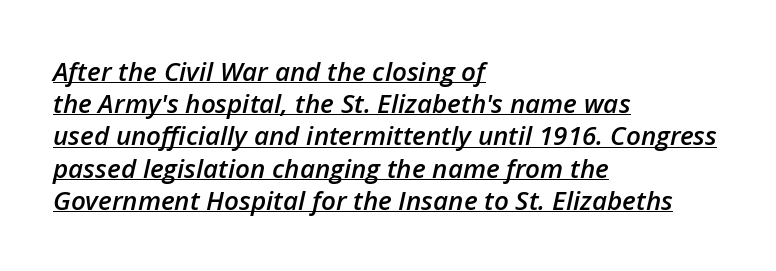
The image shows 26 px text type, italic (leaning right); set left-aligned, line spacing 1.24x, normal letter spacing, underlined.
